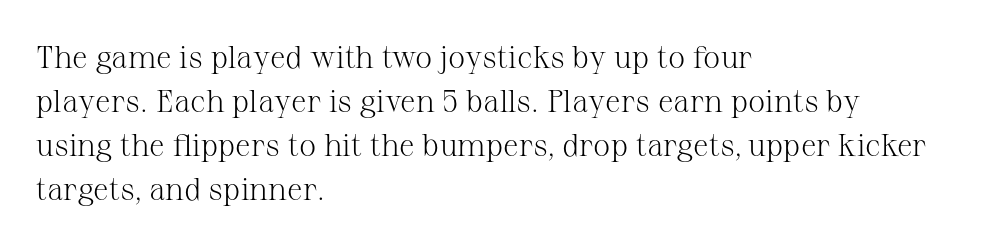
Q: Is the text bold? A: No.
Q: Is the text italic (slanted)? A: No, it is upright.
Q: Is the typeface a serif or a sans-serif typeface? A: Serif.
Q: Is the text underlined? A: No.
Q: How is the paragraph aligned? A: Left-aligned.
Q: Is the spacing between letters normal or unusually wide? A: Normal.
Q: Is the spacing between lines tight, normal or loose? A: Normal.
Q: Width (condensed, normal, or wide)? A: Normal.
Q: Stroke contrast? A: Medium.
Q: x-height? A: Medium.
Q: Monospaced? A: No.
